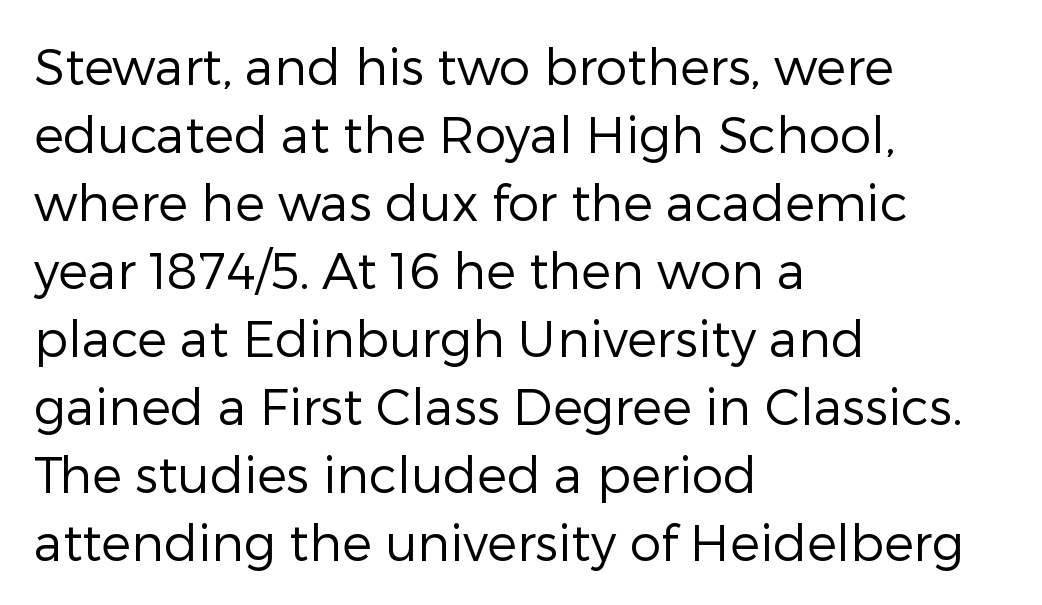
Q: Is the text bold? A: No.
Q: Is the text italic (slanted)? A: No, it is upright.
Q: Is the typeface a serif or a sans-serif typeface? A: Sans-serif.
Q: Is the text underlined? A: No.
Q: How is the paragraph aligned? A: Left-aligned.
Q: Is the spacing between letters normal or unusually wide? A: Normal.
Q: Is the spacing between lines tight, normal or loose? A: Normal.
Q: Width (condensed, normal, or wide)? A: Normal.
Q: Stroke contrast? A: Low.
Q: x-height? A: Medium.
Q: Monospaced? A: No.
